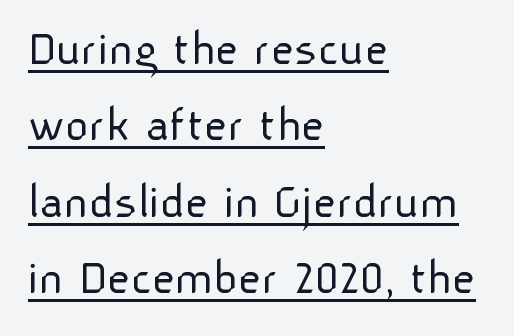
Stem width sits at or under what a default text font uses. This sample has the flowing, uneven cadence of proportional lettering. Honestly, the letter spacing is just normal — you wouldn't notice it. The lines sit at an ordinary, default distance from one another.
